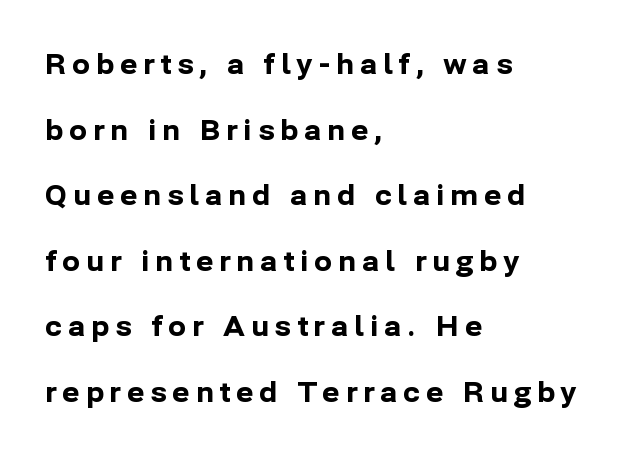
The image shows 27 px bold type, upright; set left-aligned, loose line spacing (2.43x), unusually wide letter spacing (+0.21 em), not underlined.
